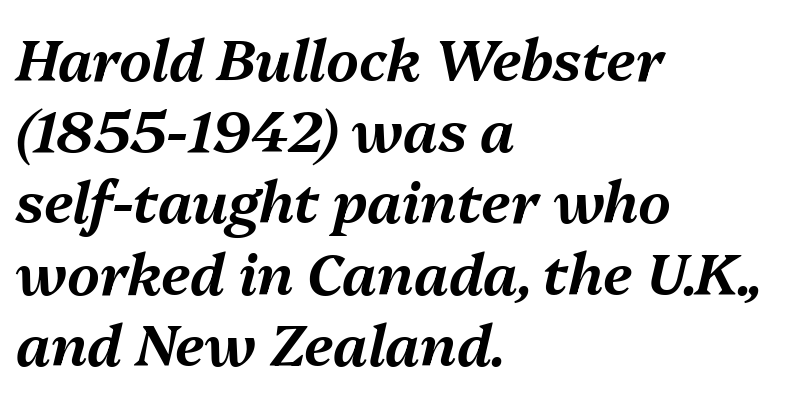
Each letter keeps its own natural width here, so spacing adapts to shape. This is oblique type, the kind used for emphasis or titles. Layout note: lines flush left. Check the space under the baseline: it is left empty. The vertical gap from one line to the next is medium.
